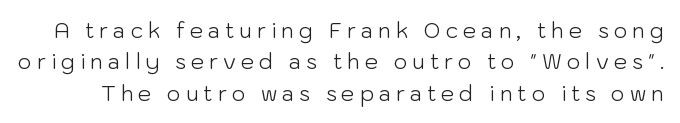
Q: Is the text bold? A: No.
Q: Is the text italic (slanted)? A: No, it is upright.
Q: Is the text underlined? A: No.
Q: Is the spacing between letters normal or unusually wide? A: Unusually wide.
Q: Is the spacing between lines tight, normal or loose? A: Normal.
